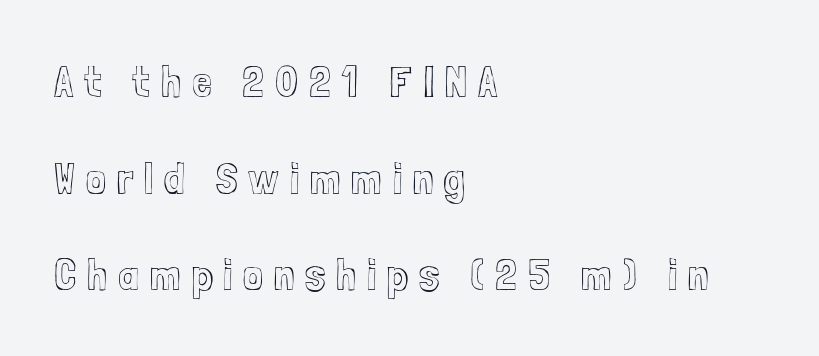
Q: Is the text italic (slanted)? A: No, it is upright.
Q: Is the text underlined? A: No.
Q: How is the paragraph aligned? A: Left-aligned.
Q: Is the spacing between letters normal or unusually wide? A: Unusually wide.
Q: Is the spacing between lines tight, normal or loose? A: Loose.
Q: Width (condensed, normal, or wide)? A: Condensed.
Q: x-height? A: Medium.
Q: Monospaced? A: No.
